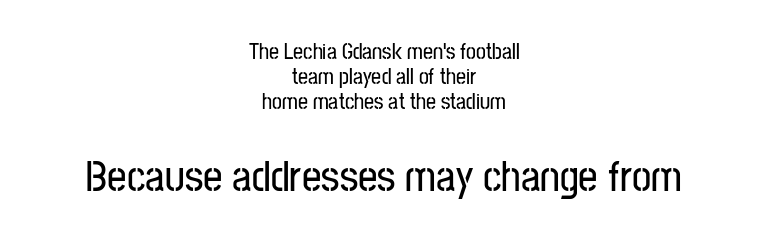
{"serif": "no", "italic": "no", "width": "condensed", "stroke_contrast": "low", "x_height": "medium", "monospaced": "no", "underline": "no", "align": "center", "line_spacing": "tight", "line_spacing_ratio": 1.14, "letter_spacing": "normal", "letter_spacing_em": 0.0, "larger_block": "second", "size_ratio": 1.95, "glyph_px": 43}
